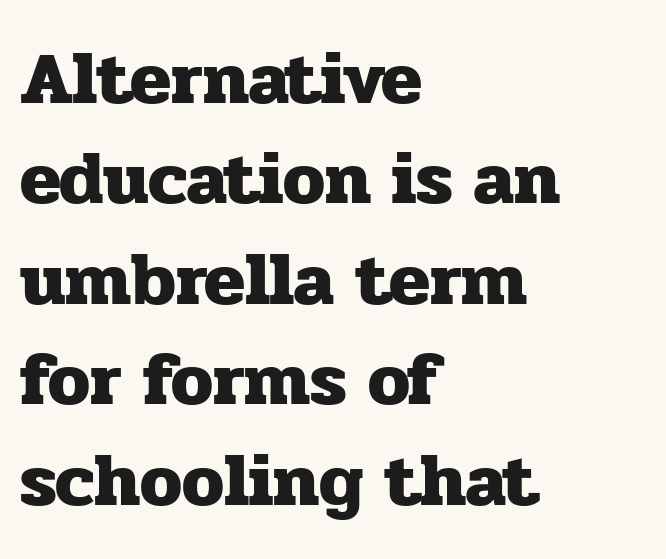
{"serif": "yes", "italic": "no", "bold": "yes", "weight": "heavy", "width": "normal", "stroke_contrast": "low", "x_height": "medium", "monospaced": "no", "underline": "no", "align": "left", "line_spacing": "normal", "line_spacing_ratio": 1.34, "letter_spacing": "normal", "letter_spacing_em": 0.0, "glyph_px": 75}
